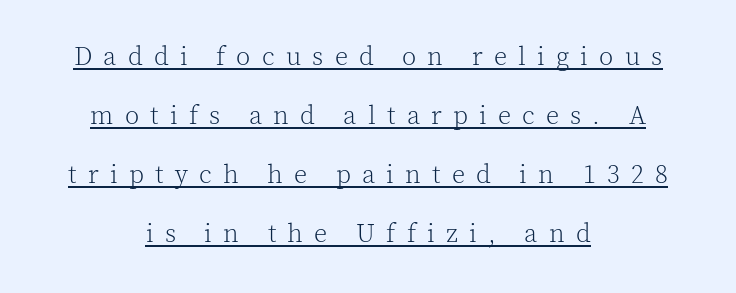
{"italic": "no", "bold": "no", "underline": "yes", "align": "center", "line_spacing": "loose", "line_spacing_ratio": 2.27, "letter_spacing": "wide", "letter_spacing_em": 0.43, "glyph_px": 26}
